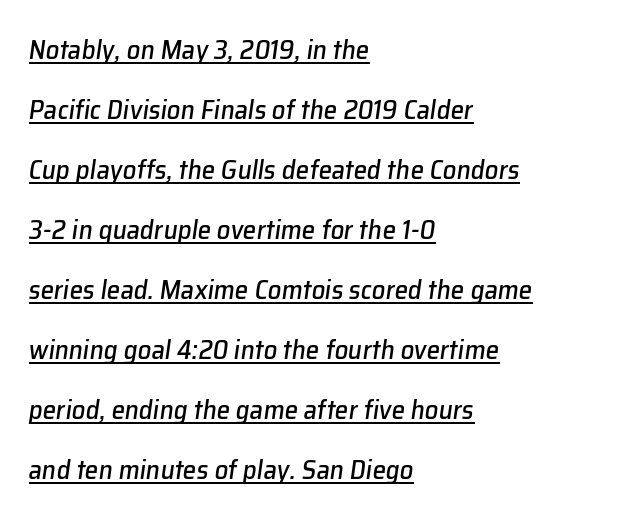
The image shows 27 px text type, italic (leaning right); set left-aligned, loose line spacing (2.22x), normal letter spacing, underlined.
